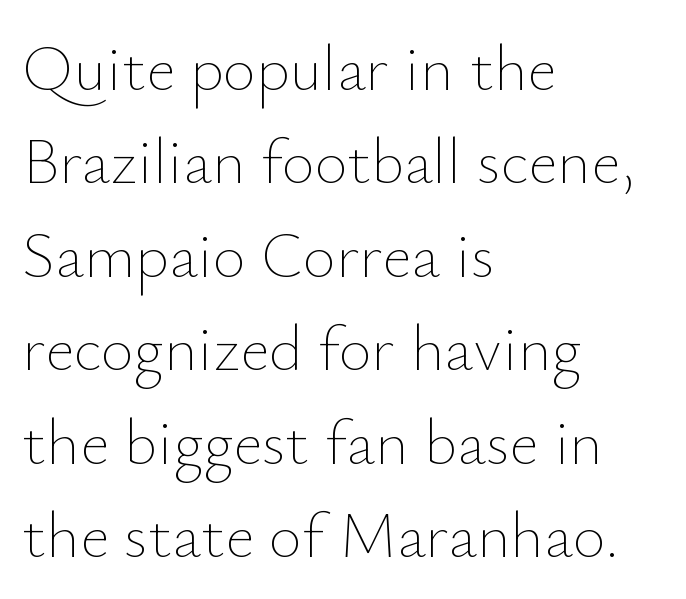
{"italic": "no", "bold": "no", "weight": "thin", "width": "normal", "stroke_contrast": "low", "x_height": "small", "monospaced": "no", "underline": "no", "align": "left", "line_spacing": "normal", "line_spacing_ratio": 1.46, "letter_spacing": "normal", "letter_spacing_em": 0.0, "glyph_px": 64}
